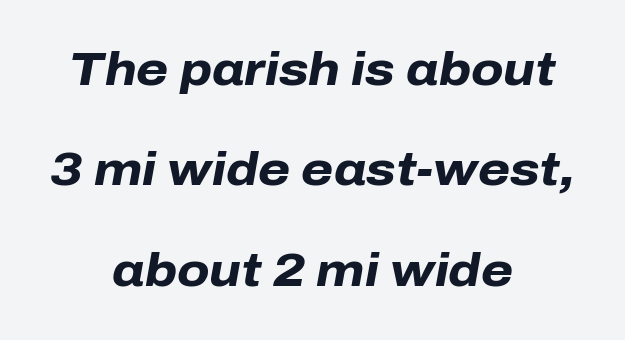
{"italic": "yes", "lean": "right", "slant_degrees": 10, "bold": "yes", "weight": "heavy", "width": "normal", "stroke_contrast": "low", "x_height": "medium", "monospaced": "no", "underline": "no", "align": "center", "line_spacing": "loose", "line_spacing_ratio": 2.18, "letter_spacing": "normal", "letter_spacing_em": 0.0, "glyph_px": 46}
